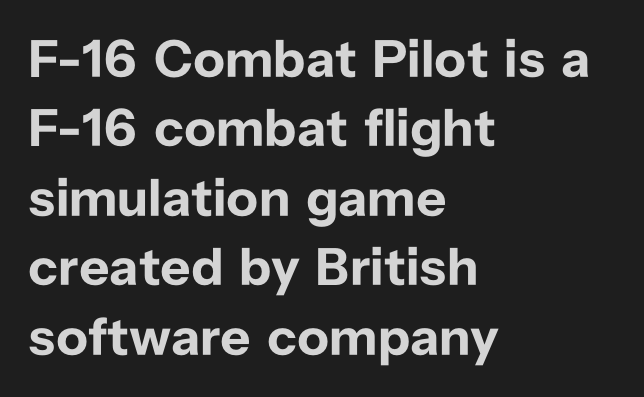
You could not count columns in this text — the font is proportionally spaced. Each word holds together tightly as a unit, with standard inter-letter gaps. Summary of vertical rhythm: regular, with standard interline spacing. The space beneath each line is pristine and unruled. Note: no serifs on the glyphs. Does the lettering tilt? It doesn't — this is upright.
